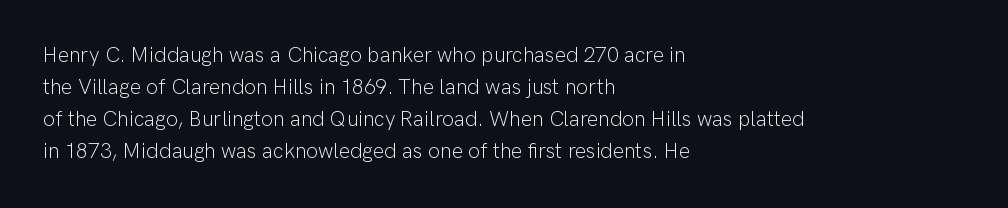
Q: Is the text bold? A: No.
Q: Is the text italic (slanted)? A: No, it is upright.
Q: Is the text underlined? A: No.
Q: How is the paragraph aligned? A: Left-aligned.
Q: Is the spacing between letters normal or unusually wide? A: Normal.
Q: Is the spacing between lines tight, normal or loose? A: Normal.
